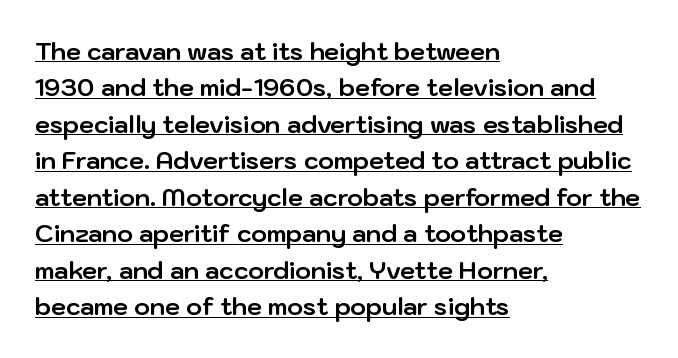
The image shows 24 px bold type, upright; set left-aligned, normal line spacing (1.52x), normal letter spacing, underlined.
